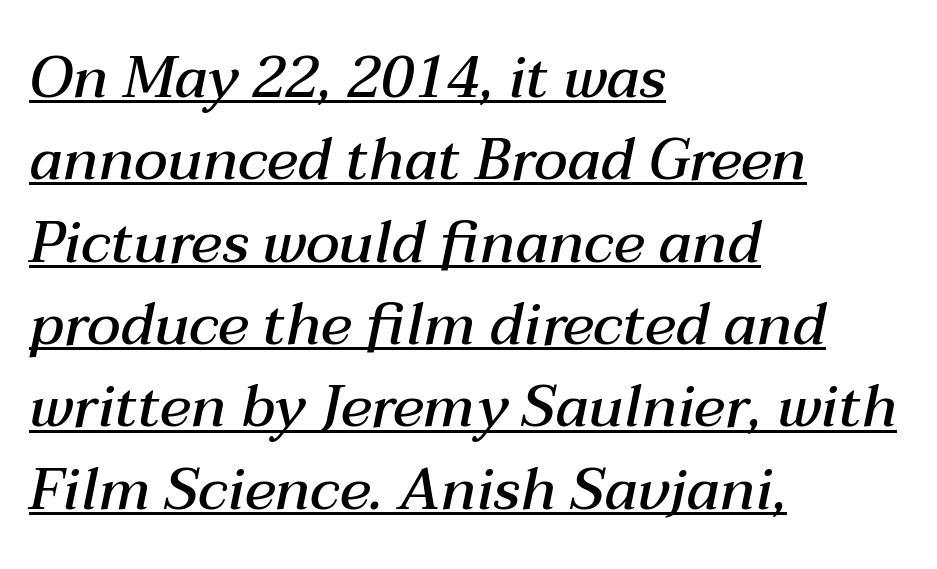
{"italic": "yes", "lean": "right", "slant_degrees": 12, "bold": "semi", "weight": "semibold", "width": "normal", "stroke_contrast": "medium", "x_height": "medium", "monospaced": "no", "underline": "yes", "align": "left", "line_spacing": "normal", "line_spacing_ratio": 1.42, "letter_spacing": "normal", "letter_spacing_em": 0.0, "glyph_px": 58}
